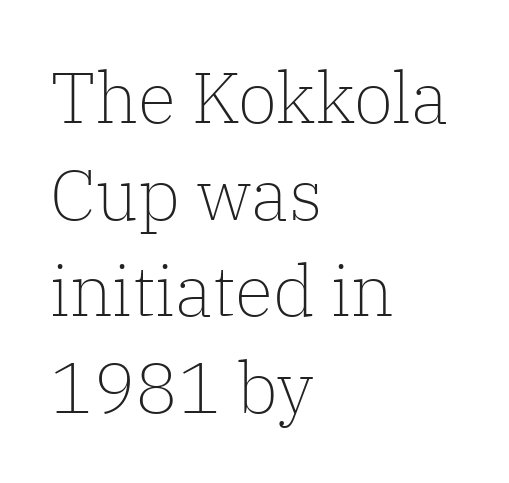
{"serif": "yes", "italic": "no", "bold": "no", "weight": "light", "width": "normal", "stroke_contrast": "low", "x_height": "medium", "monospaced": "no", "underline": "no", "align": "left", "line_spacing": "normal", "line_spacing_ratio": 1.36, "letter_spacing": "normal", "letter_spacing_em": 0.0, "glyph_px": 71}
